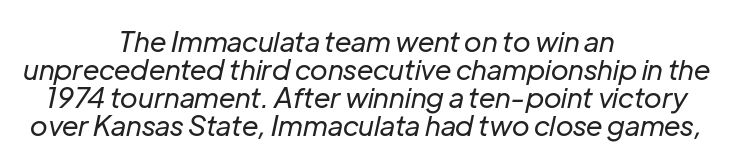
The image shows 28 px regular-weight type, italic (leaning right); set centered, tight line spacing (1.0x), normal letter spacing, not underlined; low stroke contrast and a medium x-height.
